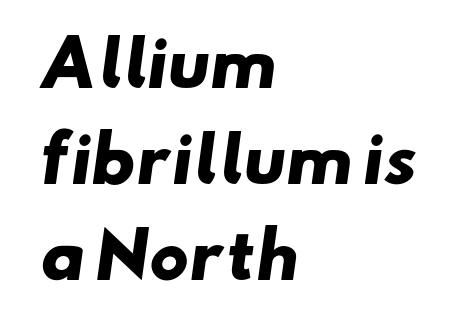
Q: Is the text bold? A: Yes.
Q: Is the typeface a serif or a sans-serif typeface? A: Sans-serif.
Q: Is the text underlined? A: No.
Q: How is the paragraph aligned? A: Left-aligned.
Q: Is the spacing between letters normal or unusually wide? A: Normal.
Q: Is the spacing between lines tight, normal or loose? A: Normal.
Q: Width (condensed, normal, or wide)? A: Wide.
Q: Stroke contrast? A: Low.
Q: x-height? A: Small.
Q: Monospaced? A: No.
